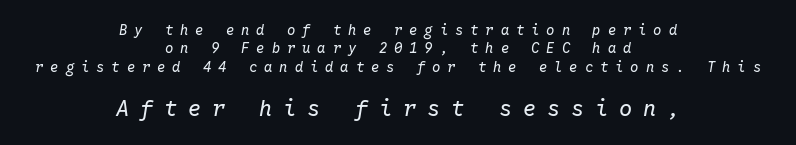
Q: Is the text bold? A: No.
Q: Is the text italic (slanted)? A: Yes, it leans right by about 10 degrees.
Q: Is the text underlined? A: No.
Q: How is the paragraph aligned? A: Centered.
Q: Is the spacing between letters normal or unusually wide? A: Unusually wide.
Q: Is the spacing between lines tight, normal or loose? A: Normal.
Q: Which block of text is set in a larger size, the first (top) or the second (bottom)? A: The second (bottom) one.
